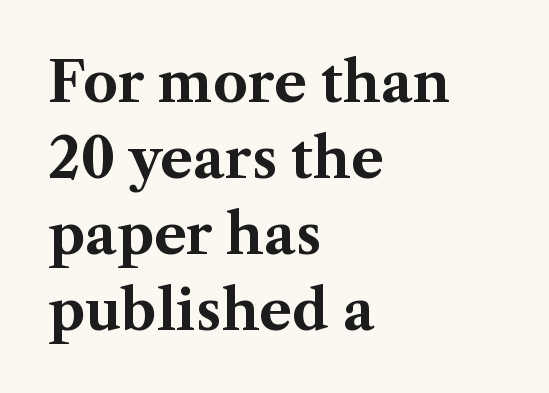
Here the designer chose a conventional face with non-uniform glyph widths. The rendering uses a moderate line-height, typical for paragraphs. Tracking here is standard; glyphs follow each other at the usual distance. In terms of posture, this sample is upright. The letters are bold, with thick, heavy strokes.
